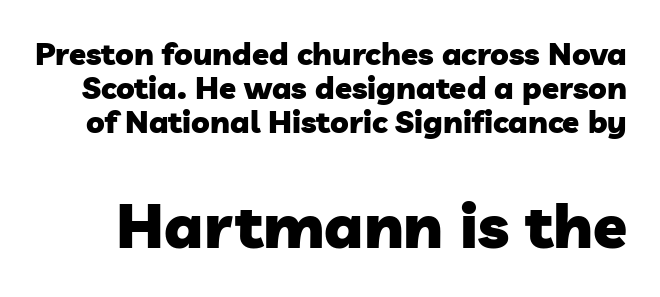
There is no visible air inserted between adjacent glyphs. A student would notice the bottom passage is typeset larger than what precedes it. These lines are rendered in a variable-pitch font. The typeface chosen for these lines omits serifs. The words here are not underlined.
